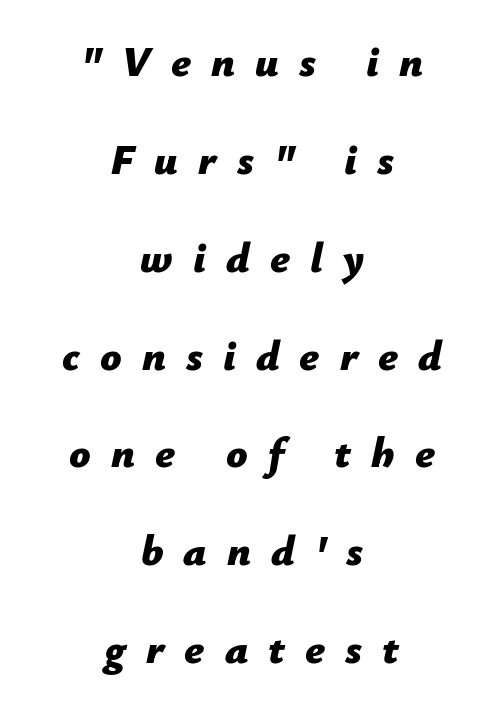
The image shows 42 px bold type, italic (leaning right); set centered, loose line spacing (2.33x), unusually wide letter spacing (+0.48 em), not underlined; low stroke contrast and a medium x-height.
